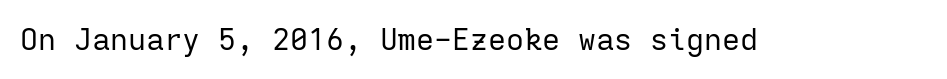
{"serif": "no", "italic": "no", "bold": "no", "weight": "regular", "width": "normal", "stroke_contrast": "low", "x_height": "medium", "monospaced": "yes", "underline": "no", "letter_spacing": "normal", "letter_spacing_em": 0.0, "glyph_px": 30}
